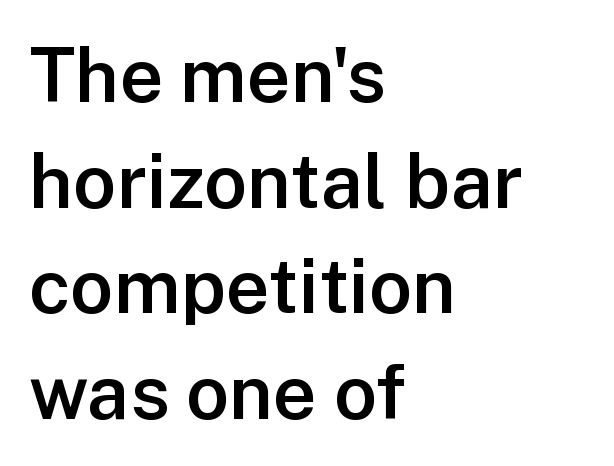
{"serif": "no", "italic": "no", "bold": "semi", "weight": "semibold", "width": "normal", "stroke_contrast": "low", "x_height": "medium", "monospaced": "no", "underline": "no", "align": "left", "line_spacing": "normal", "line_spacing_ratio": 1.39, "letter_spacing": "normal", "letter_spacing_em": 0.0, "glyph_px": 76}
